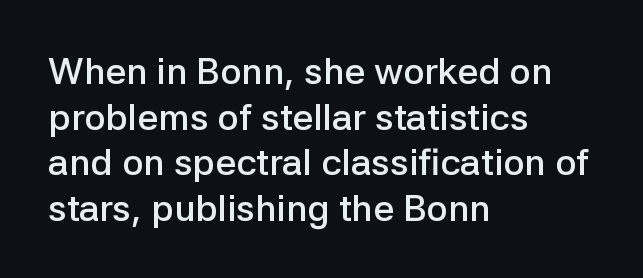
{"serif": "no", "italic": "no", "bold": "semi", "weight": "semibold", "width": "normal", "stroke_contrast": "low", "x_height": "medium", "monospaced": "no", "underline": "no", "align": "left", "line_spacing_ratio": 1.23, "letter_spacing": "normal", "letter_spacing_em": 0.0, "glyph_px": 37}
